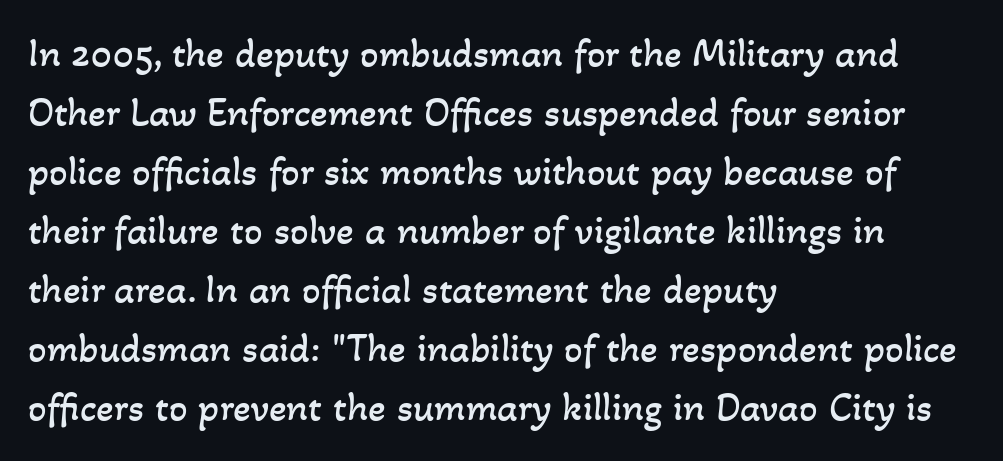
The image shows 41 px regular-weight type; set left-aligned, normal line spacing (1.44x), normal letter spacing, not underlined; low stroke contrast and a small x-height.
